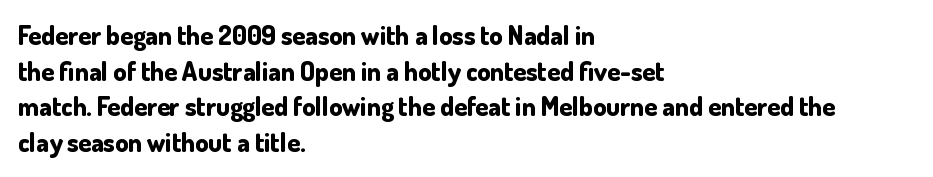
{"italic": "no", "bold": "yes", "underline": "no", "align": "left", "line_spacing": "normal", "line_spacing_ratio": 1.37, "letter_spacing": "normal", "letter_spacing_em": 0.0, "glyph_px": 26}
